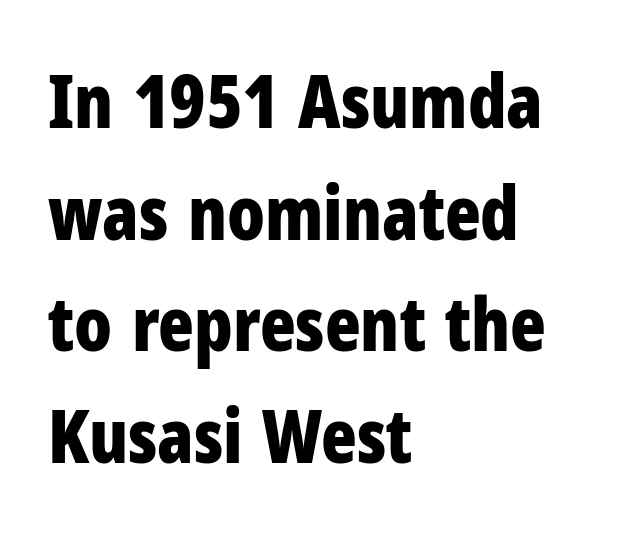
Glance below the letters and you will spot only blank space. Quick note: interline space is typical. In terms of letterspacing, this is plain default setting. Stroke thickness is high; the sample reads as a true bold.
